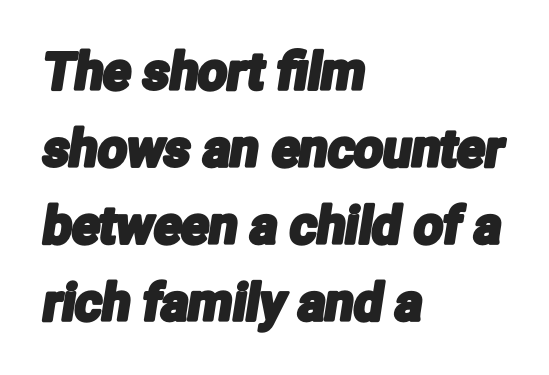
The horizontal fit of the characters is conventional and even. This is sans-serif lettering, the kind often seen on screens and signage. Looks like regular typesetting: each glyph gets only the width it needs. The lines sit at an ordinary, default distance from one another. Each line starts at the same left margin while the right side varies.
